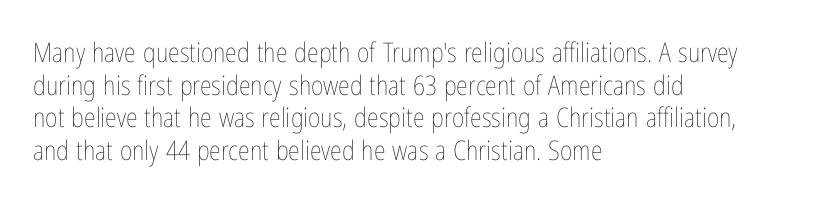
{"italic": "no", "bold": "no", "underline": "no", "align": "left", "line_spacing_ratio": 1.21, "letter_spacing": "normal", "letter_spacing_em": 0.0, "glyph_px": 27}
